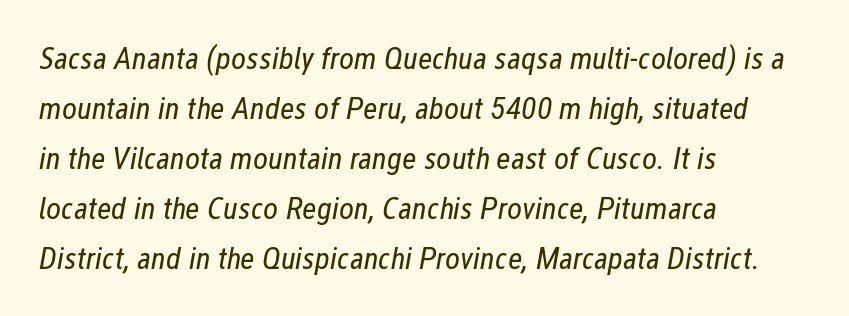
{"italic": "yes", "lean": "right", "slant_degrees": 12, "bold": "no", "weight": "regular", "width": "condensed", "stroke_contrast": "low", "x_height": "medium", "monospaced": "no", "underline": "no", "align": "left", "line_spacing": "normal", "line_spacing_ratio": 1.56, "letter_spacing": "normal", "letter_spacing_em": 0.0, "glyph_px": 32}
